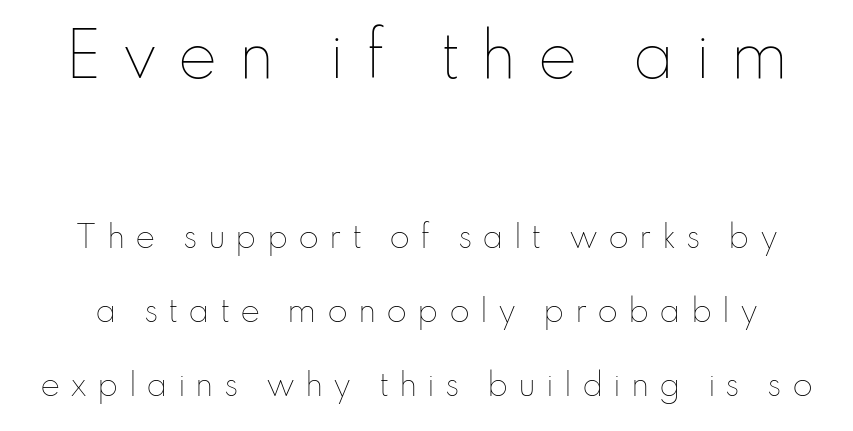
Upright lettering throughout. One glance says open: line gaps are wider than usual. Heaviness? Minimal to ordinary, like unemphasized prose. Nobody drew a line under any word here. Short note: letters widely spaced. The initial chunk of copy outweighs the following chunk in type size.
